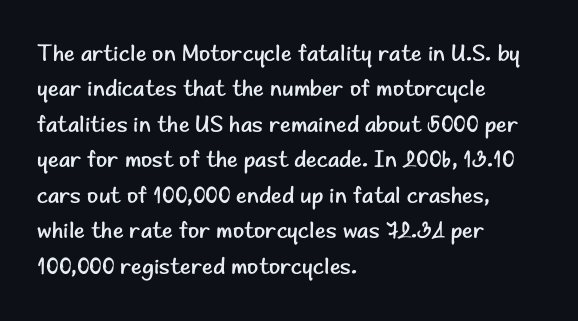
Q: Is the text bold? A: No.
Q: Is the text italic (slanted)? A: No, it is upright.
Q: Is the text underlined? A: No.
Q: How is the paragraph aligned? A: Left-aligned.
Q: Is the spacing between letters normal or unusually wide? A: Normal.
Q: Is the spacing between lines tight, normal or loose? A: Normal.
